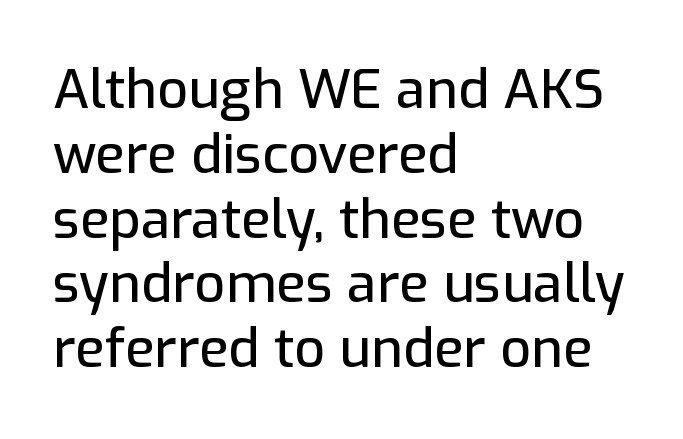
{"serif": "no", "italic": "no", "width": "normal", "stroke_contrast": "low", "x_height": "medium", "monospaced": "no", "underline": "no", "align": "left", "line_spacing_ratio": 1.2, "letter_spacing": "normal", "letter_spacing_em": 0.0, "glyph_px": 54}
